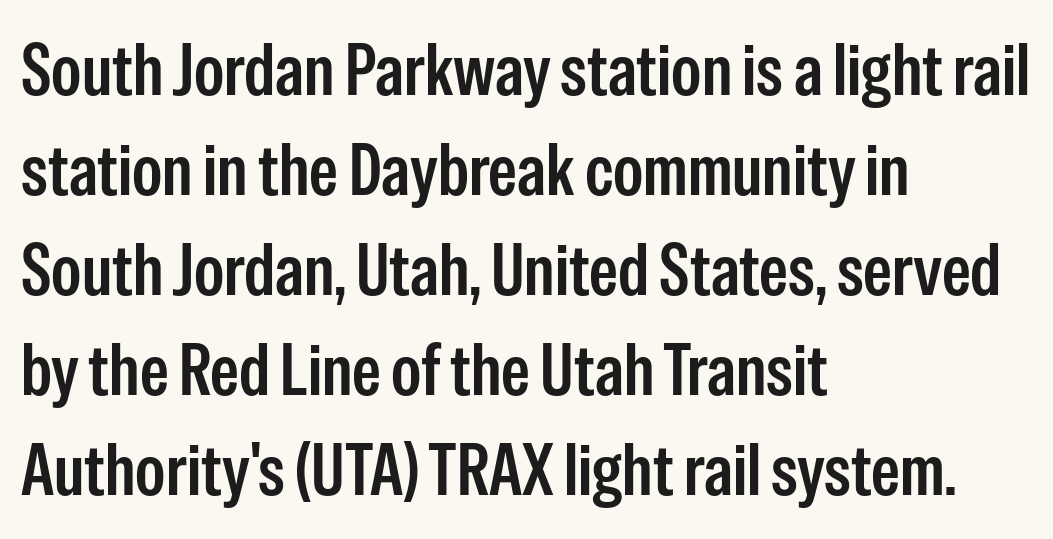
Observe the ordinary spacing: letters are neighbours, not strangers. Descenders are the only things crossing below the line. If you drew a ruler down the left edge, every line would touch it. The passage shown is typed in a proportional face where columns would drift. Every character sits straight up, as roman type does. What kind of face is this? One without serifs — a sans.
